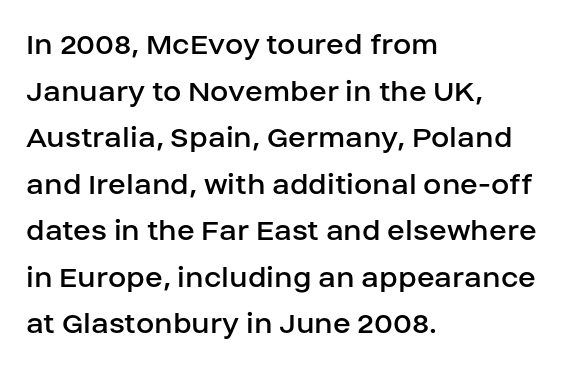
{"serif": "no", "italic": "no", "bold": "no", "weight": "regular", "width": "normal", "stroke_contrast": "low", "x_height": "large", "monospaced": "no", "underline": "no", "align": "left", "line_spacing": "normal", "line_spacing_ratio": 1.41, "letter_spacing": "normal", "letter_spacing_em": 0.0, "glyph_px": 33}
